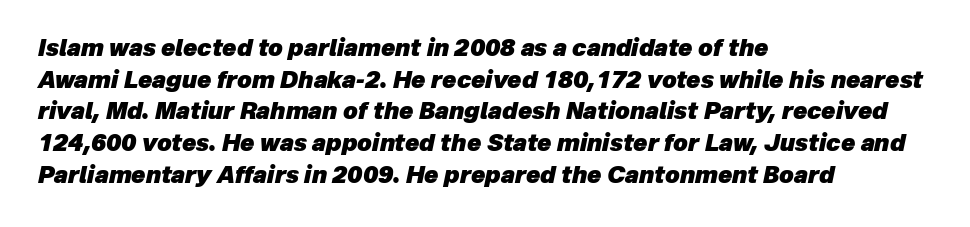
Has an underline been added? It has not. The letters sit at their default tracking, neither squeezed nor spread. Does the leading feel generous? No, just average. Style check: oblique. Is the block centered? No — it sits flush against the left margin. A dark, heavy texture on the line: the type is bold.
